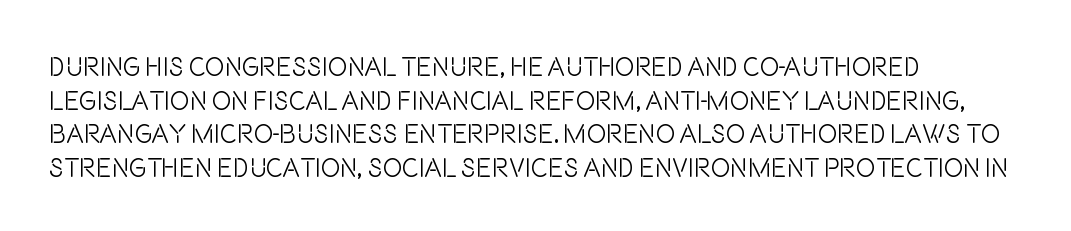
The image shows 26 px text type, upright; set left-aligned, normal line spacing (1.29x), normal letter spacing, not underlined.
